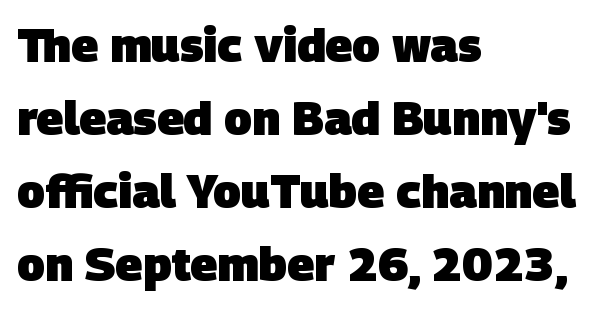
The image shows 46 px heavy sans-serif type; set left-aligned, normal line spacing (1.59x), normal letter spacing, not underlined; low stroke contrast and a large x-height.
